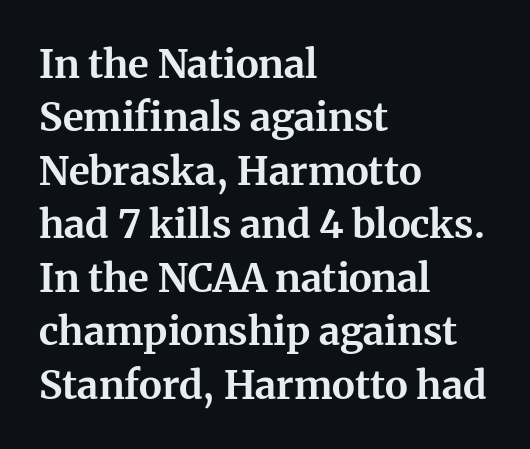
The image shows 39 px bold serif type, upright; set left-aligned, normal line spacing (1.37x), normal letter spacing, not underlined; medium stroke contrast and a medium x-height.
